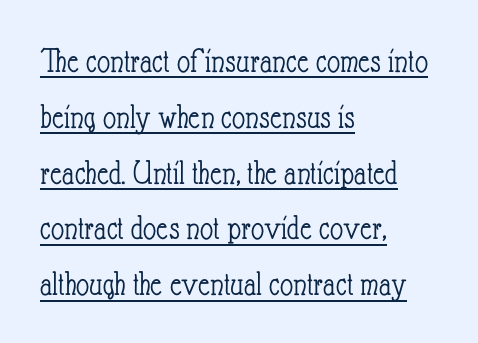
Q: Is the text bold? A: No.
Q: Is the text italic (slanted)? A: No, it is upright.
Q: Is the text underlined? A: Yes.
Q: How is the paragraph aligned? A: Left-aligned.
Q: Is the spacing between letters normal or unusually wide? A: Normal.
Q: Is the spacing between lines tight, normal or loose? A: Normal.
Q: Width (condensed, normal, or wide)? A: Condensed.
Q: Stroke contrast? A: Low.
Q: x-height? A: Small.
Q: Monospaced? A: No.
